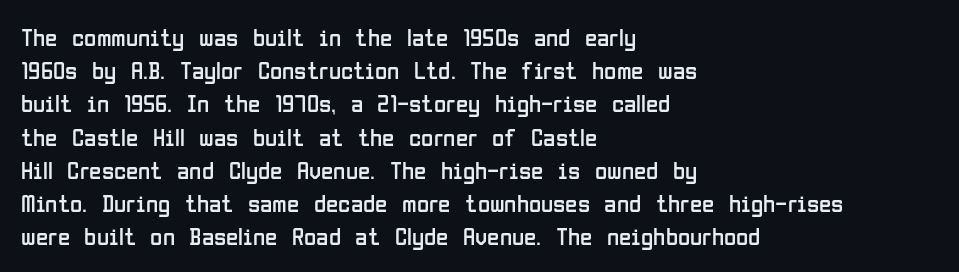
These lines sit exactly where default settings would place them. Decoration check: the copy has no underline. The typeface has the unassuming heft of standard copy or less. Horizontal alignment here is leftward, the default for most running prose.
